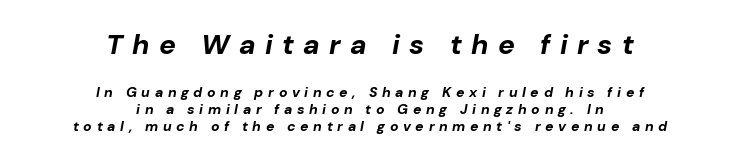
The image shows 28 px bold type, italic (leaning right); set centered, line spacing 1.23x, unusually wide letter spacing (+0.33 em), not underlined; the first (top) block is 2.0x larger; low stroke contrast and a medium x-height.
